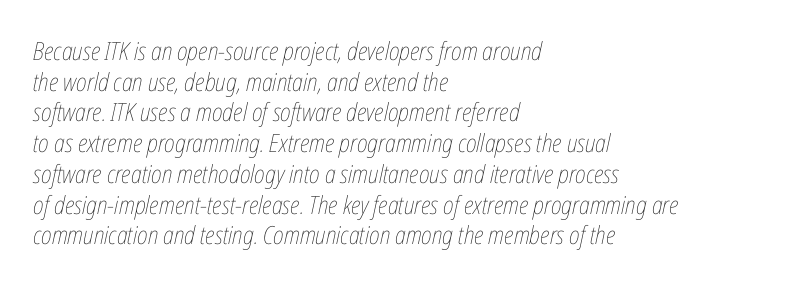
Casual observation: everything's shoved over to the left. The font's italic variant was chosen for this text. A light-to-regular cut is what we see here. Observe the ordinary spacing: letters are neighbours, not strangers.
